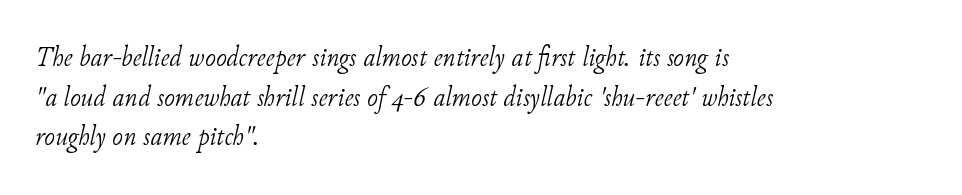
This block has exactly the height ordinary leading produces. Weight: regular or lighter. Looks like regular typesetting: each glyph gets only the width it needs. In terms of posture, this sample is oblique. Observe the serifs anchoring each vertical stroke in this sample. Tracking value appears to be zero — textbook default spacing.
